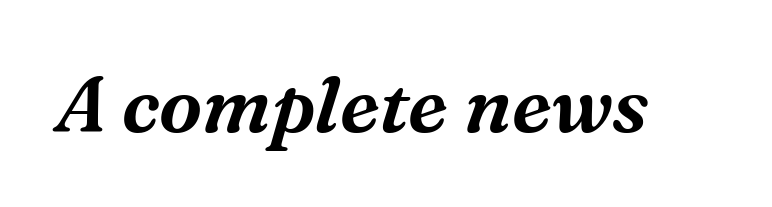
Q: Is the text italic (slanted)? A: Yes, it leans right by about 16 degrees.
Q: Is the typeface a serif or a sans-serif typeface? A: Serif.
Q: Is the text underlined? A: No.
Q: Is the spacing between letters normal or unusually wide? A: Normal.
Q: Width (condensed, normal, or wide)? A: Normal.
Q: Stroke contrast? A: Medium.
Q: x-height? A: Medium.
Q: Monospaced? A: No.
